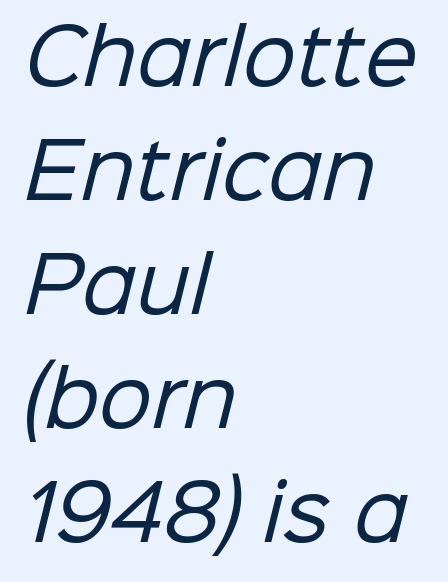
The gap between lines stays unmarked. Note the varied advance widths — an 'i' is clearly narrower than an 'm'. This rendering leaves character spacing at its baseline value. If you measured baseline to baseline, you'd find a middling distance. The passage is arranged the way most books set body copy — flush left.
